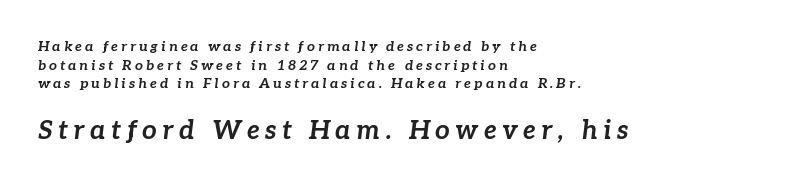
{"italic": "yes", "lean": "right", "slant_degrees": 7, "bold": "yes", "underline": "no", "align": "left", "line_spacing": "normal", "line_spacing_ratio": 1.33, "letter_spacing": "wide", "letter_spacing_em": 0.21, "larger_block": "second", "size_ratio": 1.86, "glyph_px": 26}
